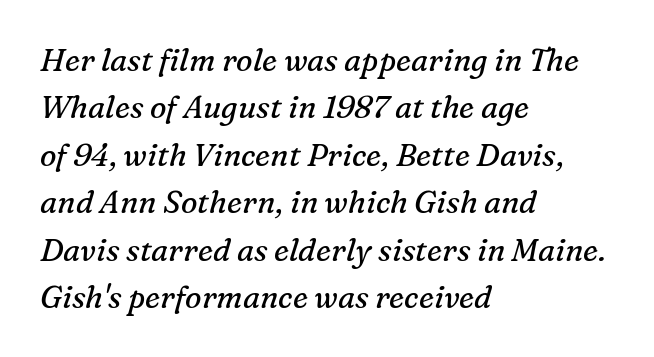
The image shows 31 px regular-weight serif type, italic (leaning right); set left-aligned, normal line spacing (1.53x), normal letter spacing, not underlined; medium stroke contrast and a medium x-height.
